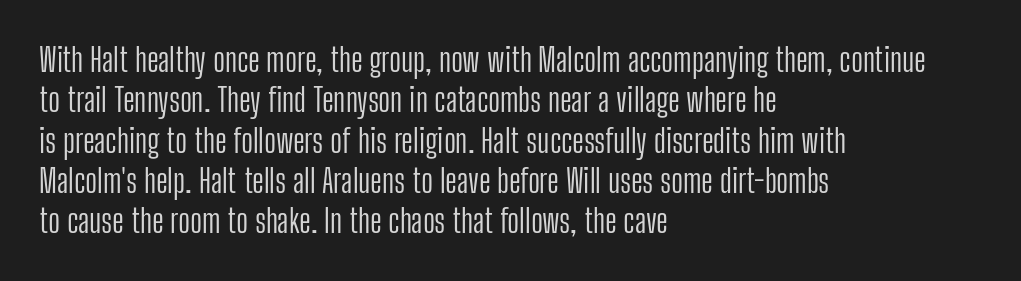
{"serif": "no", "italic": "no", "bold": "no", "weight": "light", "width": "condensed", "stroke_contrast": "low", "x_height": "medium", "monospaced": "no", "underline": "no", "align": "left", "line_spacing_ratio": 1.22, "letter_spacing": "normal", "letter_spacing_em": 0.0, "glyph_px": 33}
